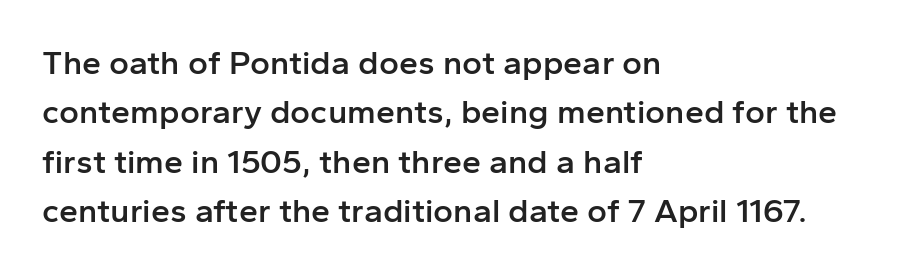
{"serif": "no", "italic": "no", "bold": "semi", "weight": "semibold", "width": "normal", "stroke_contrast": "low", "x_height": "medium", "monospaced": "no", "underline": "no", "align": "left", "line_spacing": "normal", "line_spacing_ratio": 1.45, "letter_spacing": "normal", "letter_spacing_em": 0.0, "glyph_px": 34}
